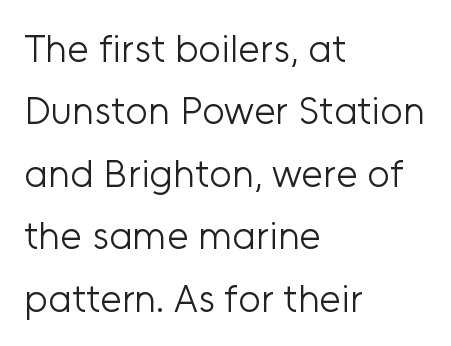
{"serif": "no", "italic": "no", "bold": "no", "weight": "light", "width": "normal", "stroke_contrast": "low", "x_height": "medium", "monospaced": "no", "underline": "no", "align": "left", "line_spacing": "normal", "line_spacing_ratio": 1.6, "letter_spacing": "normal", "letter_spacing_em": 0.0, "glyph_px": 39}
